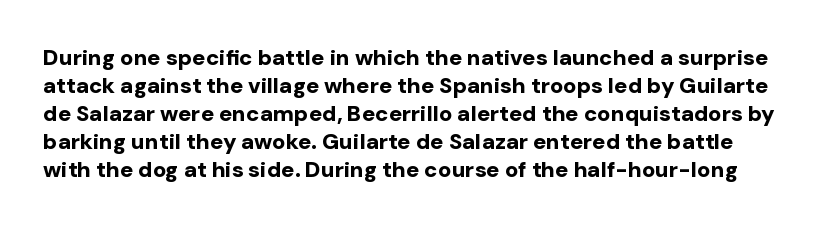
The font is running at its bold setting. Characters remain perfectly vertical along every line. Baseline-to-baseline distance is the conventional proportion of letter height. Nobody drew a line under any word here. What stands out about the letter spacing? Nothing — it is the standard amount.
